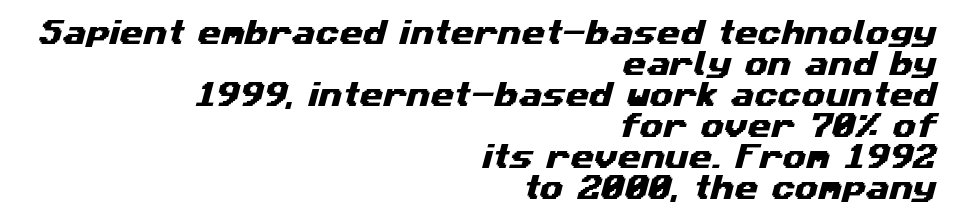
Q: Is the text underlined? A: No.
Q: How is the paragraph aligned? A: Right-aligned.
Q: Is the spacing between letters normal or unusually wide? A: Normal.
Q: Is the spacing between lines tight, normal or loose? A: Tight.
